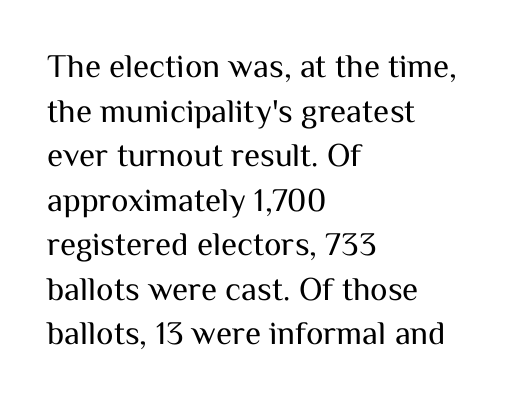
The words here are not underlined. A roman cut, with each character standing at attention. The paragraph has a hard left edge and a soft right edge. Note the varied advance widths — an 'i' is clearly narrower than an 'm'.
